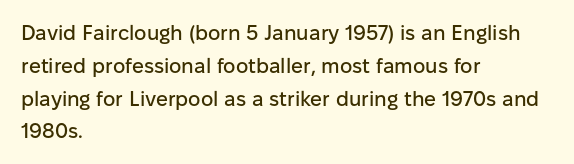
Q: Is the text italic (slanted)? A: No, it is upright.
Q: Is the text underlined? A: No.
Q: How is the paragraph aligned? A: Left-aligned.
Q: Is the spacing between letters normal or unusually wide? A: Normal.
Q: Is the spacing between lines tight, normal or loose? A: Normal.
